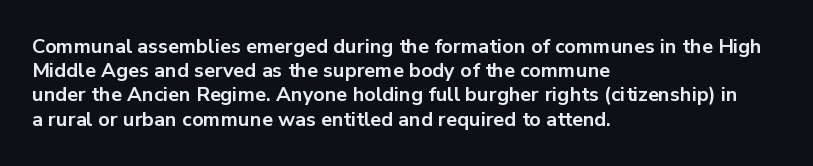
Descenders hang freely into open space. The paragraph has a hard left edge and a soft right edge. It's the straight-up-and-down kind of type. Observe the ordinary spacing: letters are neighbours, not strangers. Weight check: bold — yes, fully.
